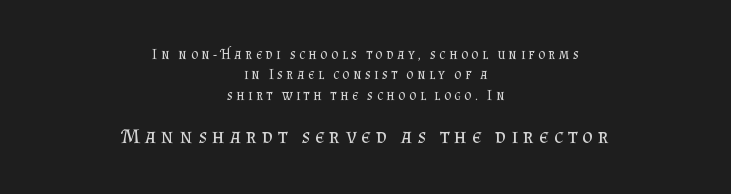
{"italic": "no", "bold": "no", "underline": "no", "align": "center", "line_spacing": "normal", "line_spacing_ratio": 1.45, "letter_spacing": "wide", "letter_spacing_em": 0.24, "larger_block": "second", "size_ratio": 1.5, "glyph_px": 21}
